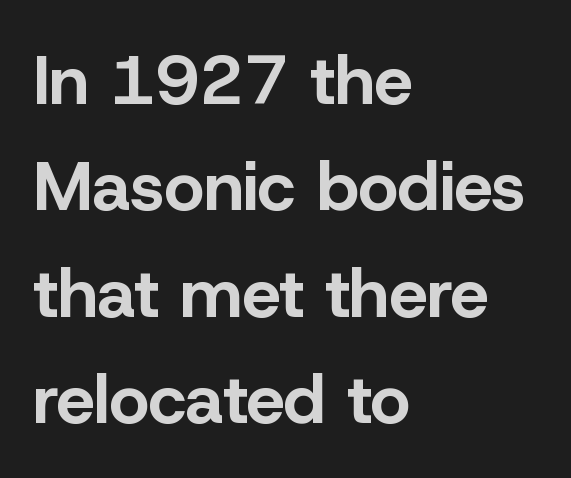
Is there much room between lines? A standard amount, neither cramped nor airy. This rendering leaves character spacing at its baseline value. Students, this is bold: see how much ink each stroke carries. Horizontal alignment here is leftward, the default for most running prose. A clean baseline with only descenders dipping below it.
